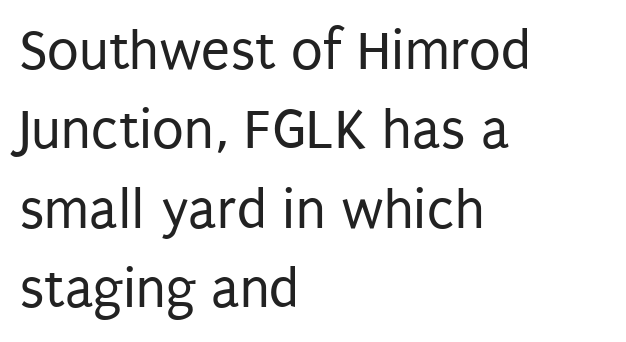
The image shows 58 px regular-weight, condensed sans-serif type, upright; set left-aligned, normal line spacing (1.37x), normal letter spacing, not underlined; low stroke contrast and a large x-height.
